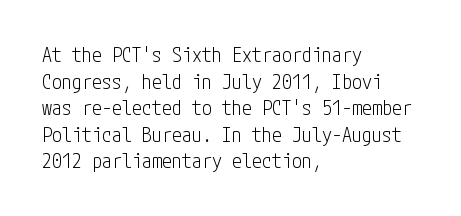
Q: Is the text bold? A: No.
Q: Is the text italic (slanted)? A: No, it is upright.
Q: Is the text underlined? A: No.
Q: How is the paragraph aligned? A: Left-aligned.
Q: Is the spacing between letters normal or unusually wide? A: Normal.
Q: Is the spacing between lines tight, normal or loose? A: Normal.
